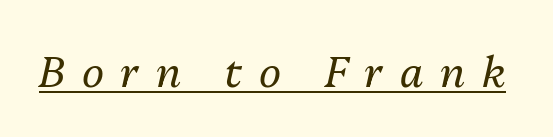
Q: Is the text bold? A: No.
Q: Is the text italic (slanted)? A: Yes, it leans right by about 13 degrees.
Q: Is the text underlined? A: Yes.
Q: Is the spacing between letters normal or unusually wide? A: Unusually wide.
Q: Width (condensed, normal, or wide)? A: Normal.
Q: Stroke contrast? A: Medium.
Q: x-height? A: Medium.
Q: Monospaced? A: No.
